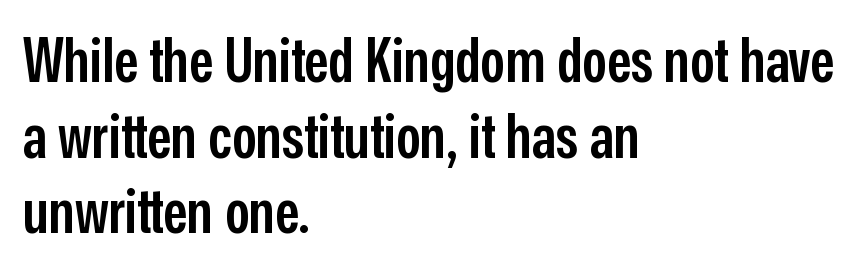
{"serif": "no", "italic": "no", "bold": "semi", "weight": "semibold", "width": "condensed", "stroke_contrast": "low", "x_height": "medium", "monospaced": "no", "underline": "no", "align": "left", "line_spacing_ratio": 1.24, "letter_spacing": "normal", "letter_spacing_em": 0.0, "glyph_px": 61}
